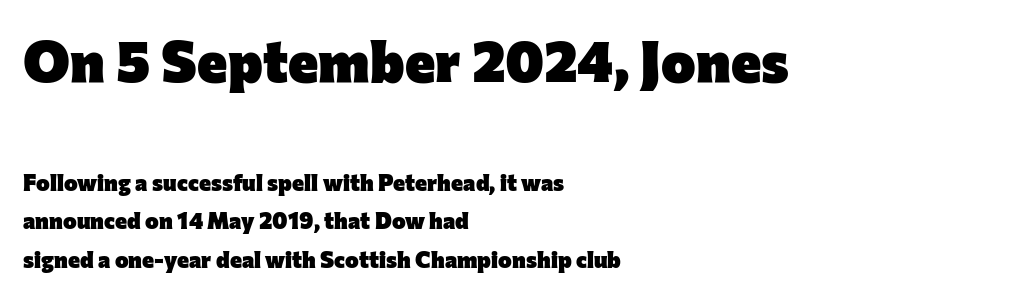
Q: Is the text bold? A: Yes.
Q: Is the text italic (slanted)? A: No, it is upright.
Q: Is the typeface a serif or a sans-serif typeface? A: Sans-serif.
Q: Is the text underlined? A: No.
Q: How is the paragraph aligned? A: Left-aligned.
Q: Is the spacing between letters normal or unusually wide? A: Normal.
Q: Is the spacing between lines tight, normal or loose? A: Normal.
Q: Which block of text is set in a larger size, the first (top) or the second (bottom)? A: The first (top) one.
Q: Width (condensed, normal, or wide)? A: Normal.
Q: Stroke contrast? A: Low.
Q: x-height? A: Medium.
Q: Monospaced? A: No.
